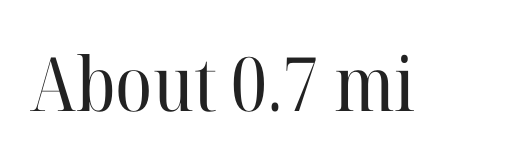
{"serif": "yes", "italic": "no", "bold": "no", "weight": "regular", "width": "normal", "stroke_contrast": "high", "x_height": "medium", "monospaced": "no", "underline": "no", "letter_spacing": "normal", "letter_spacing_em": 0.0, "glyph_px": 75}
